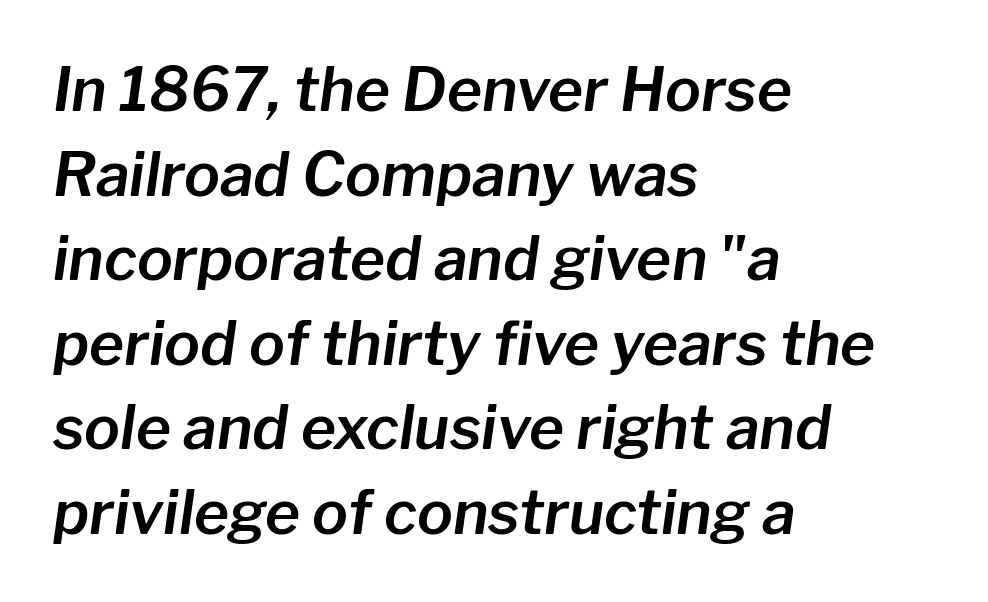
Q: Is the text italic (slanted)? A: Yes, it leans right by about 8 degrees.
Q: Is the text underlined? A: No.
Q: How is the paragraph aligned? A: Left-aligned.
Q: Is the spacing between letters normal or unusually wide? A: Normal.
Q: Is the spacing between lines tight, normal or loose? A: Normal.
Q: Width (condensed, normal, or wide)? A: Normal.
Q: Stroke contrast? A: Low.
Q: x-height? A: Medium.
Q: Monospaced? A: No.
